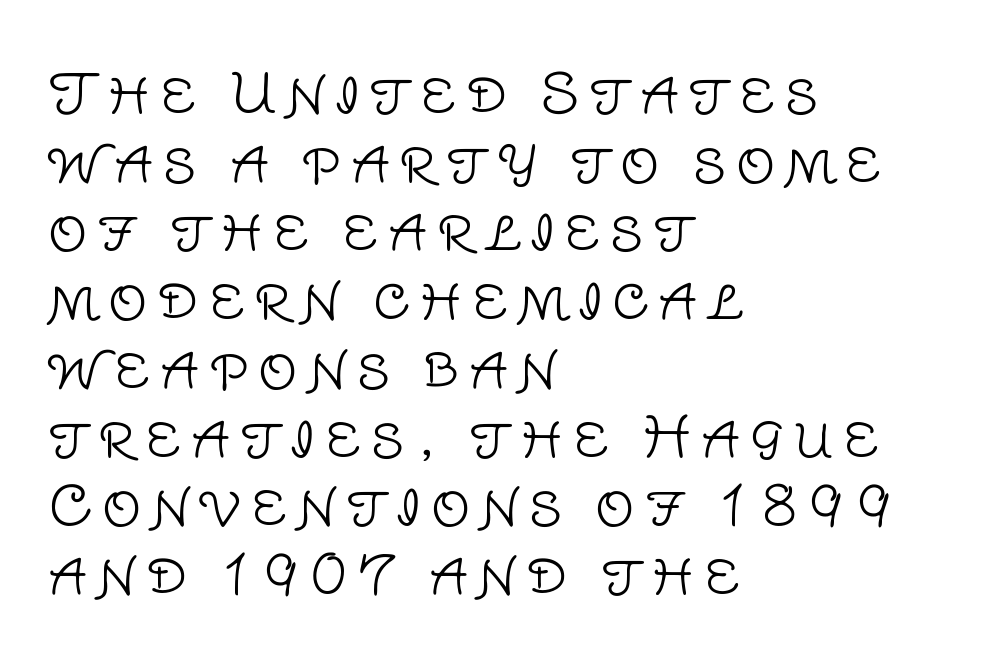
The image shows 55 px light sans-serif type; set left-aligned, normal line spacing (1.25x), not underlined; low stroke contrast and a large x-height.
